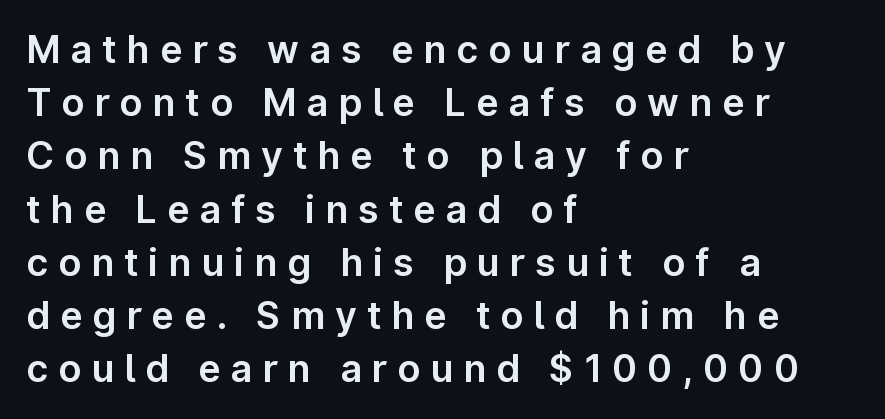
{"serif": "no", "italic": "no", "width": "normal", "stroke_contrast": "low", "x_height": "medium", "monospaced": "no", "underline": "no", "align": "left", "line_spacing": "normal", "line_spacing_ratio": 1.4, "letter_spacing": "wide", "letter_spacing_em": 0.26, "glyph_px": 38}
